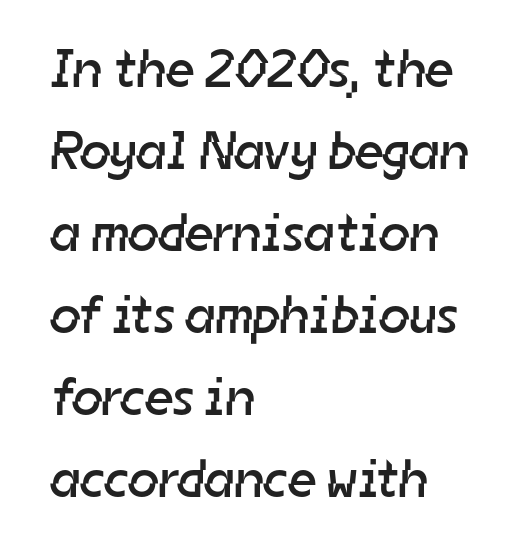
Bold? No — there's no thickening of the strokes. Nope, no serifs anywhere on these letters. The passage is arranged the way most books set body copy — flush left. The baseline area is clear. The space between consecutive lines is moderate. You could call the tracking neutral — neither tight nor loose.
